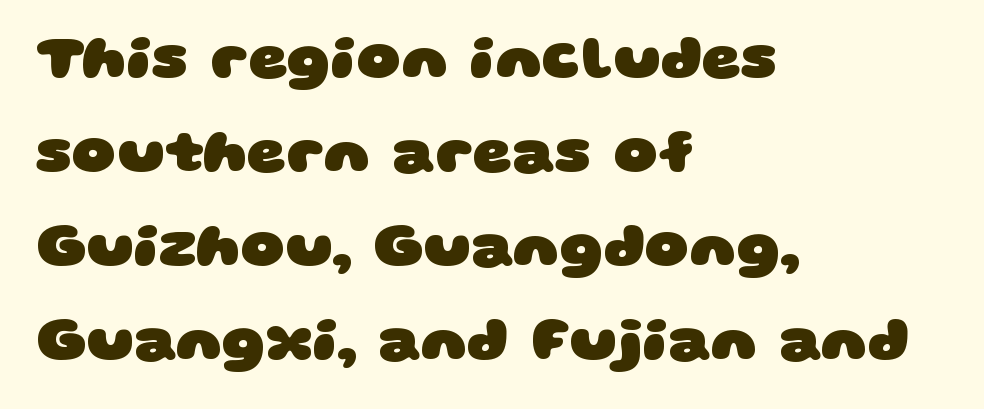
Q: Is the text bold? A: Yes.
Q: Is the typeface a serif or a sans-serif typeface? A: Sans-serif.
Q: Is the text underlined? A: No.
Q: How is the paragraph aligned? A: Left-aligned.
Q: Is the spacing between letters normal or unusually wide? A: Normal.
Q: Is the spacing between lines tight, normal or loose? A: Normal.
Q: Width (condensed, normal, or wide)? A: Wide.
Q: Stroke contrast? A: Low.
Q: x-height? A: Large.
Q: Monospaced? A: No.
